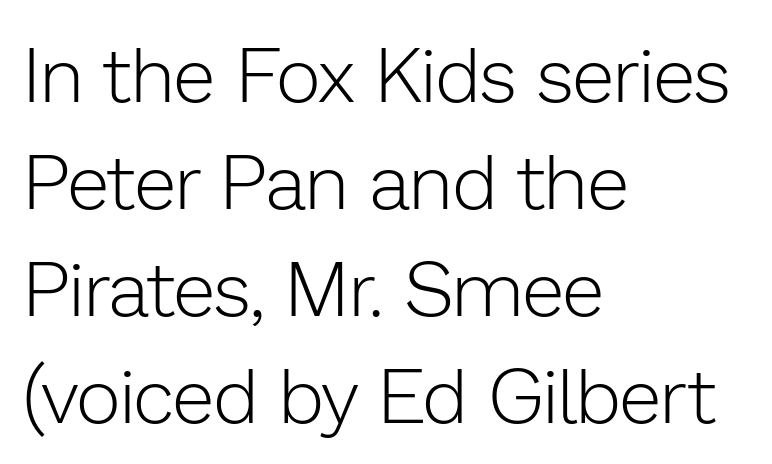
The image shows 77 px light sans-serif type, upright; set left-aligned, normal line spacing (1.39x), normal letter spacing, not underlined; low stroke contrast and a medium x-height.
